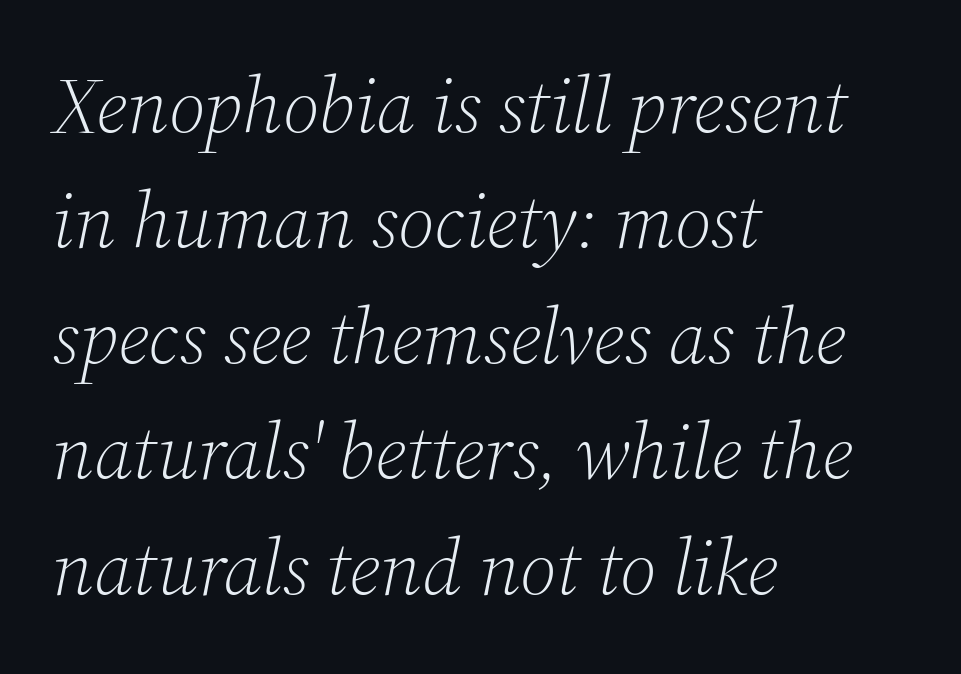
Compared with a typical body face, this is equally light or lighter still. The paragraph shown leans on its left margin. Underline: absent. Honestly, the letter spacing is just normal — you wouldn't notice it.
